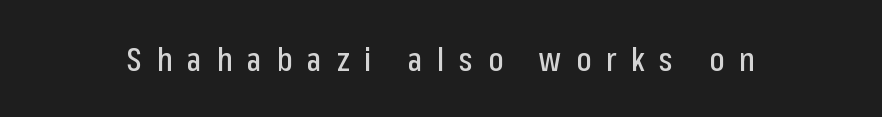
The image shows 32 px condensed sans-serif type, upright; set unusually wide letter spacing (+0.46 em), not underlined; low stroke contrast and a medium x-height.
